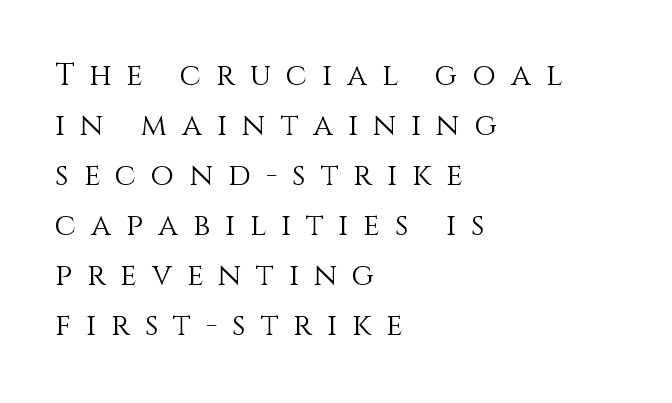
The weight would be labelled regular, book, light, or lighter still. You can tell it's not italic because the verticals are truly vertical. Line spacing here is normal. Plain, unruled lines of type. Observe the wide spacing: letters keep a clear distance from each other.
